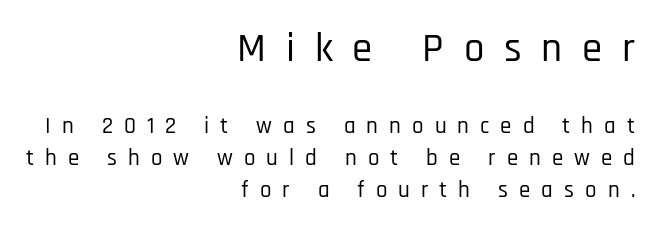
The image shows 41 px condensed sans-serif type, upright; set right-aligned, normal line spacing (1.38x), unusually wide letter spacing (+0.48 em), not underlined; the first (top) block is 1.78x larger; low stroke contrast and a large x-height.
